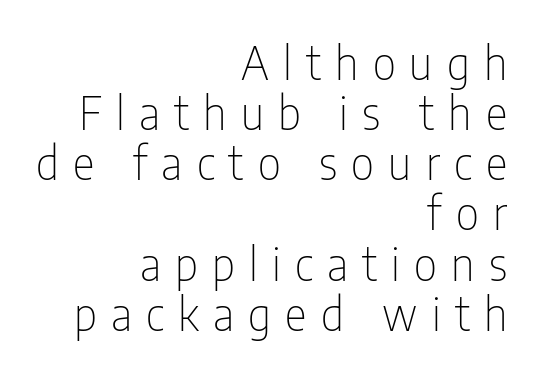
The image shows 46 px thin, condensed sans-serif type, upright; set right-aligned, tight line spacing (1.09x), unusually wide letter spacing (+0.31 em), not underlined; low stroke contrast and a medium x-height.
